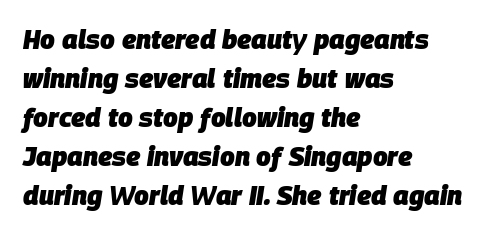
Evenly set lines give the paragraph a standard silhouette. Slanted lettering throughout. Underlining? Definitely not there. Here the glyphs are tracked normally, forming tight word shapes. Leftover space on each line is placed entirely after the last word.
